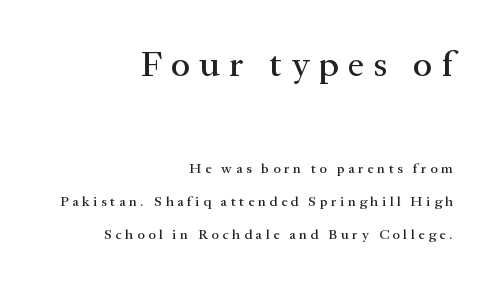
Q: Is the text italic (slanted)? A: No, it is upright.
Q: Is the typeface a serif or a sans-serif typeface? A: Serif.
Q: Is the text underlined? A: No.
Q: How is the paragraph aligned? A: Right-aligned.
Q: Is the spacing between letters normal or unusually wide? A: Unusually wide.
Q: Is the spacing between lines tight, normal or loose? A: Loose.
Q: Which block of text is set in a larger size, the first (top) or the second (bottom)? A: The first (top) one.
Q: Width (condensed, normal, or wide)? A: Normal.
Q: Stroke contrast? A: Medium.
Q: x-height? A: Medium.
Q: Monospaced? A: No.
